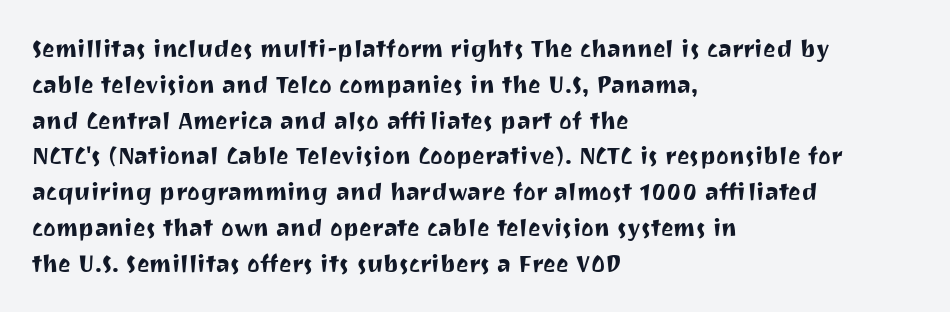
{"italic": "no", "underline": "no", "align": "left", "line_spacing": "normal", "line_spacing_ratio": 1.49, "letter_spacing": "normal", "letter_spacing_em": 0.0, "glyph_px": 24}
